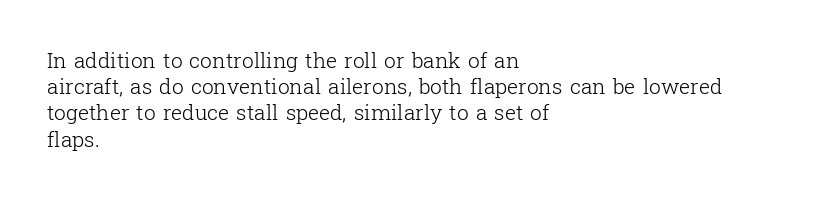
{"italic": "no", "bold": "no", "underline": "no", "align": "left", "line_spacing": "normal", "line_spacing_ratio": 1.25, "letter_spacing": "normal", "letter_spacing_em": 0.0, "glyph_px": 21}
